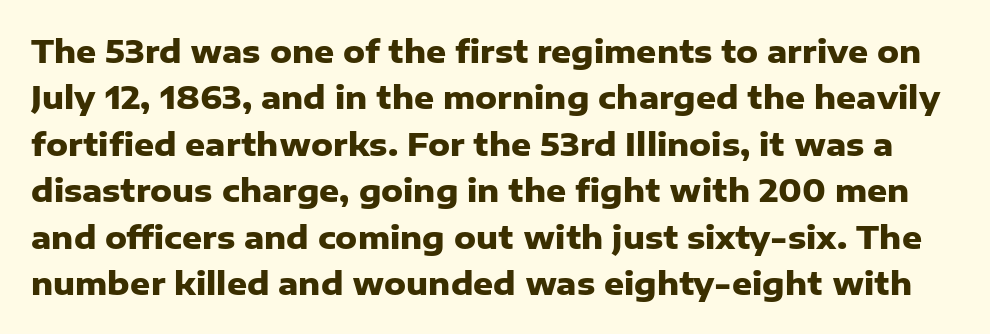
The image shows 31 px heavy sans-serif type, upright; set normal line spacing (1.5x), normal letter spacing, not underlined; low stroke contrast and a medium x-height.
